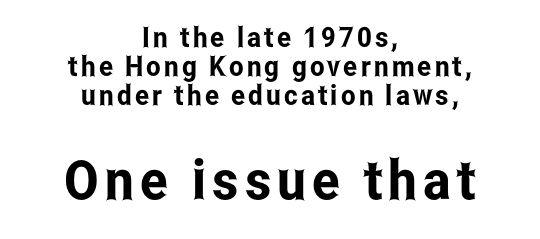
Q: Is the text italic (slanted)? A: No, it is upright.
Q: Is the typeface a serif or a sans-serif typeface? A: Sans-serif.
Q: Is the text underlined? A: No.
Q: How is the paragraph aligned? A: Centered.
Q: Is the spacing between lines tight, normal or loose? A: Tight.
Q: Which block of text is set in a larger size, the first (top) or the second (bottom)? A: The second (bottom) one.
Q: Width (condensed, normal, or wide)? A: Condensed.
Q: Stroke contrast? A: Low.
Q: x-height? A: Medium.
Q: Monospaced? A: No.
